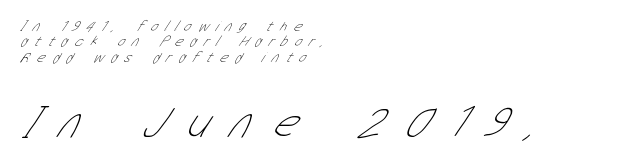
The image shows 45 px thin, condensed sans-serif type; set left-aligned, tight line spacing (1.03x), unusually wide letter spacing (+0.49 em), not underlined; the second (bottom) block is 3.0x larger; low stroke contrast and a medium x-height.
